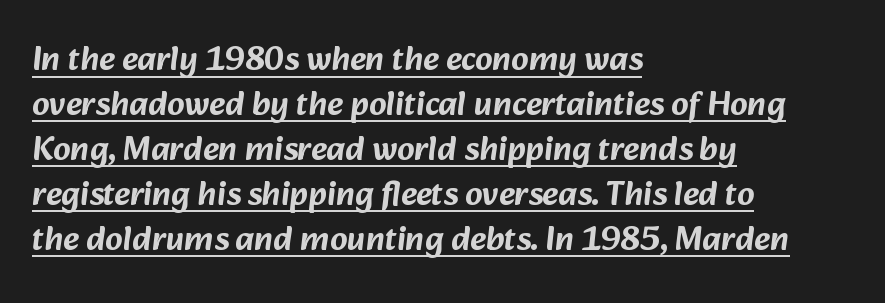
Q: Is the typeface a serif or a sans-serif typeface? A: Sans-serif.
Q: Is the text underlined? A: Yes.
Q: How is the paragraph aligned? A: Left-aligned.
Q: Is the spacing between letters normal or unusually wide? A: Normal.
Q: Is the spacing between lines tight, normal or loose? A: Normal.
Q: Width (condensed, normal, or wide)? A: Normal.
Q: Stroke contrast? A: Low.
Q: x-height? A: Medium.
Q: Monospaced? A: No.
